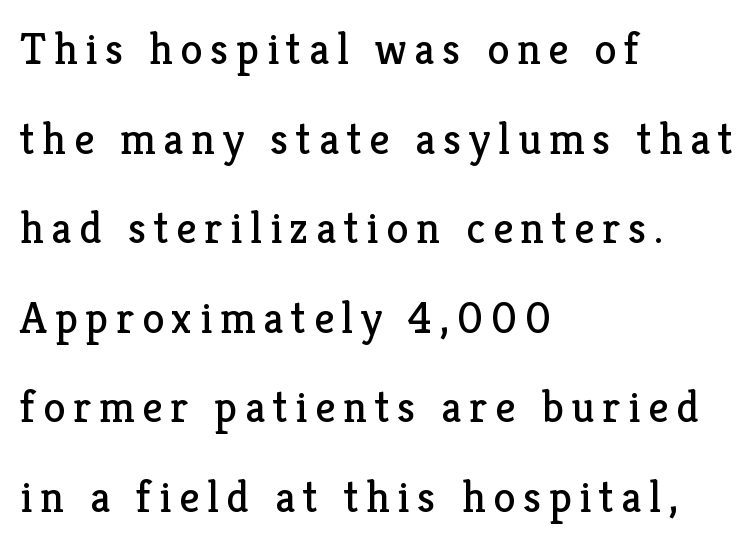
{"serif": "yes", "italic": "no", "bold": "no", "weight": "regular", "width": "normal", "stroke_contrast": "low", "x_height": "medium", "monospaced": "no", "underline": "no", "align": "left", "line_spacing": "loose", "line_spacing_ratio": 1.99, "glyph_px": 45}
